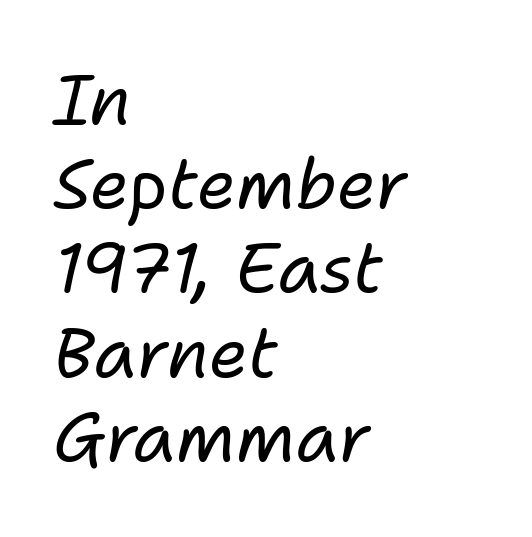
There is no visible air inserted between adjacent glyphs. Rule under the text: the space is simply empty. Caption: face not bold, strokes unweighted. Every character sits at an angle, as italics do.
